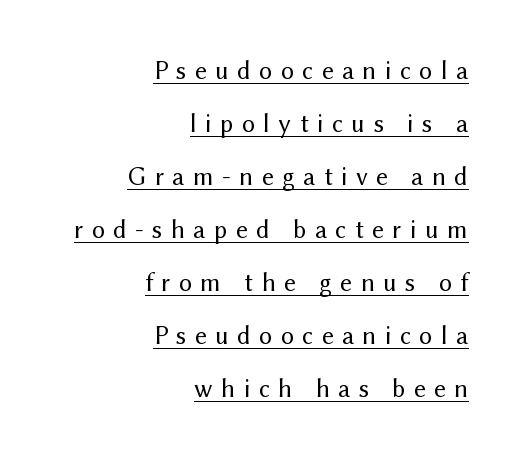
Q: Is the text bold? A: No.
Q: Is the text italic (slanted)? A: No, it is upright.
Q: Is the text underlined? A: Yes.
Q: How is the paragraph aligned? A: Right-aligned.
Q: Is the spacing between letters normal or unusually wide? A: Unusually wide.
Q: Is the spacing between lines tight, normal or loose? A: Loose.
